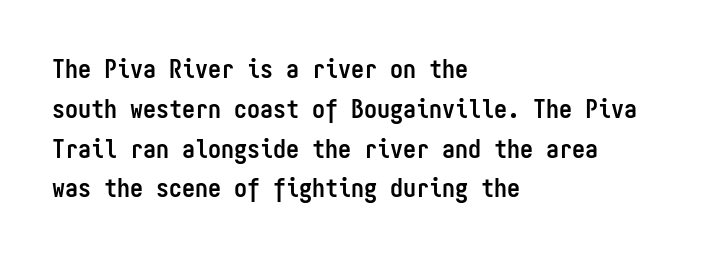
{"italic": "no", "bold": "yes", "underline": "no", "align": "left", "line_spacing": "normal", "line_spacing_ratio": 1.53, "letter_spacing": "normal", "letter_spacing_em": 0.0, "glyph_px": 26}
